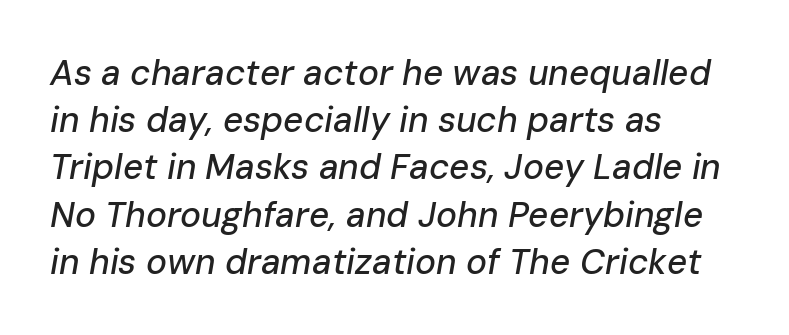
In terms of posture, this sample is oblique. The rendering uses natural spacing where letterforms have individual widths. The type is set solid horizontally, with unmodified tracking. The zone under the glyphs is completely vacant. The paragraph shown leans on its left margin.
